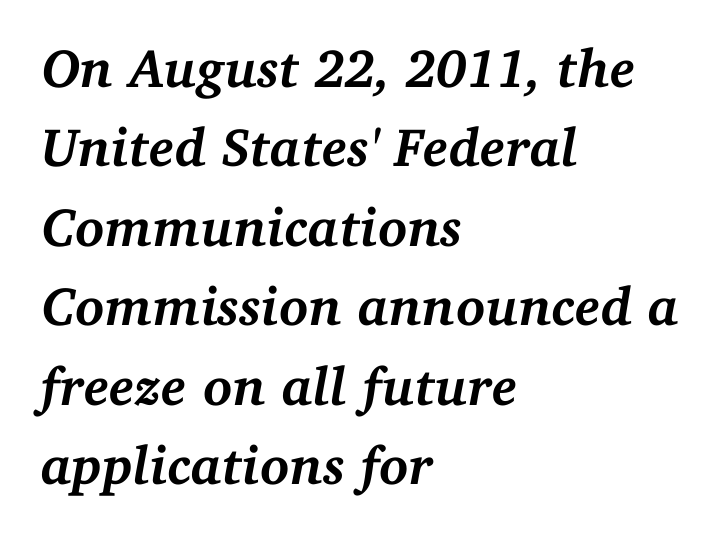
Q: Is the text bold? A: Yes.
Q: Is the text italic (slanted)? A: Yes, it leans right by about 11 degrees.
Q: Is the typeface a serif or a sans-serif typeface? A: Serif.
Q: Is the text underlined? A: No.
Q: How is the paragraph aligned? A: Left-aligned.
Q: Is the spacing between letters normal or unusually wide? A: Normal.
Q: Is the spacing between lines tight, normal or loose? A: Normal.
Q: Width (condensed, normal, or wide)? A: Normal.
Q: Stroke contrast? A: Medium.
Q: x-height? A: Medium.
Q: Monospaced? A: No.
